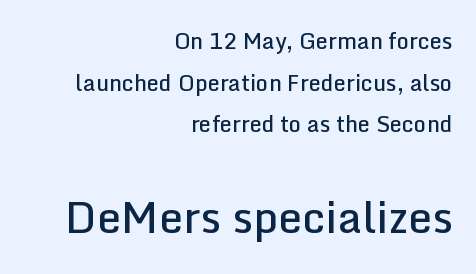
How are the letters spaced? Ordinarily, with no added tracking. Just letters on the line, the space beneath them empty. In terms of letterform style, serifs are entirely absent. The paragraph shown leans on its right margin. Between these two stacked blocks, the lower one wins on size.
